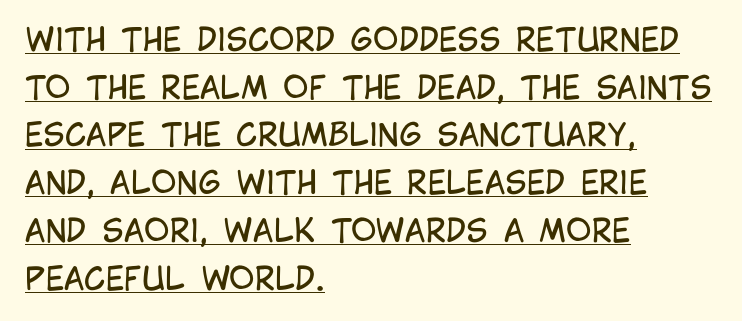
{"serif": "no", "italic": "no", "bold": "no", "weight": "regular", "width": "condensed", "stroke_contrast": "low", "x_height": "large", "monospaced": "no", "underline": "yes", "align": "left", "line_spacing": "normal", "line_spacing_ratio": 1.54, "letter_spacing": "normal", "letter_spacing_em": 0.0, "glyph_px": 31}
